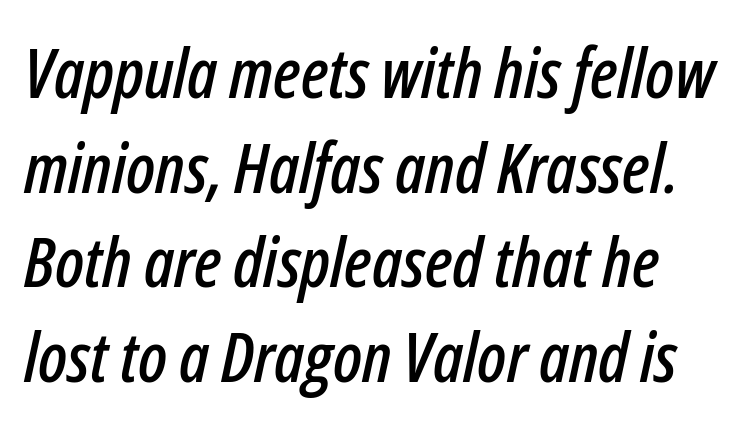
The image shows 69 px condensed type, italic (leaning right); set normal line spacing (1.37x), normal letter spacing, not underlined; low stroke contrast and a medium x-height.
